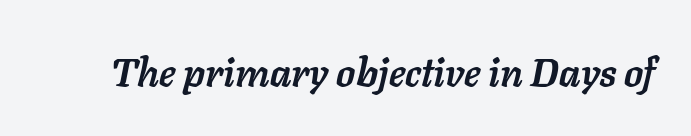
Q: Is the text bold? A: Yes.
Q: Is the text italic (slanted)? A: Yes, it leans right by about 11 degrees.
Q: Is the text underlined? A: No.
Q: Is the spacing between letters normal or unusually wide? A: Normal.
Q: Width (condensed, normal, or wide)? A: Normal.
Q: Stroke contrast? A: Low.
Q: x-height? A: Medium.
Q: Monospaced? A: No.
